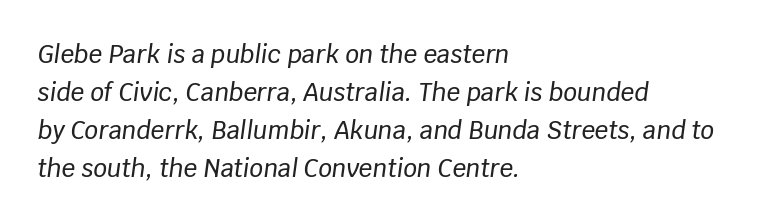
What's the leading like? Ordinary, nothing unusual. Descenders hang freely into open space. The letters are slanted; this is an italic face. These lines are set flush left with a ragged right edge. Observe the ordinary spacing: letters are neighbours, not strangers.
